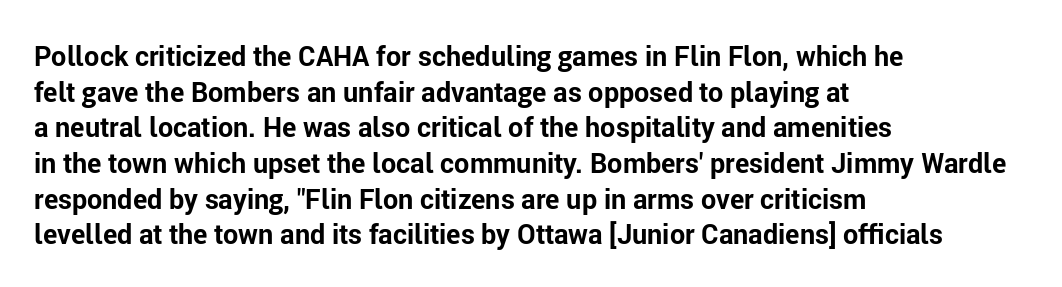
The image shows 27 px bold type, upright; set left-aligned, normal line spacing (1.32x), normal letter spacing, not underlined.
